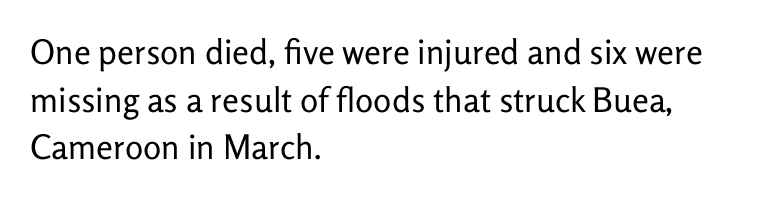
Q: Is the text bold? A: No.
Q: Is the text italic (slanted)? A: No, it is upright.
Q: Is the typeface a serif or a sans-serif typeface? A: Sans-serif.
Q: Is the text underlined? A: No.
Q: How is the paragraph aligned? A: Left-aligned.
Q: Is the spacing between letters normal or unusually wide? A: Normal.
Q: Is the spacing between lines tight, normal or loose? A: Normal.
Q: Width (condensed, normal, or wide)? A: Normal.
Q: Stroke contrast? A: Low.
Q: x-height? A: Medium.
Q: Monospaced? A: No.
